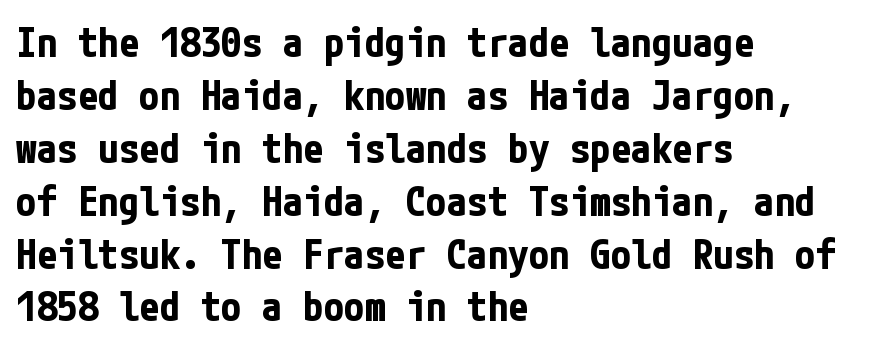
Q: Is the text bold? A: Yes.
Q: Is the text italic (slanted)? A: No, it is upright.
Q: Is the typeface a serif or a sans-serif typeface? A: Sans-serif.
Q: Is the text underlined? A: No.
Q: How is the paragraph aligned? A: Left-aligned.
Q: Is the spacing between letters normal or unusually wide? A: Normal.
Q: Is the spacing between lines tight, normal or loose? A: Normal.
Q: Width (condensed, normal, or wide)? A: Condensed.
Q: Stroke contrast? A: Low.
Q: x-height? A: Medium.
